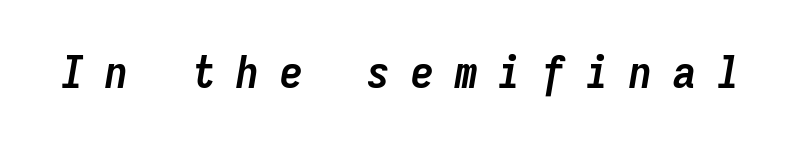
The image shows 46 px semibold, condensed type, italic (leaning right), monospaced; set unusually wide letter spacing (+0.45 em), not underlined; low stroke contrast and a medium x-height.
